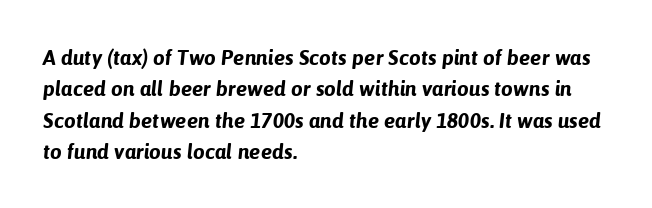
The image shows 21 px bold type, italic (leaning right); set left-aligned, normal line spacing (1.49x), normal letter spacing, not underlined.
